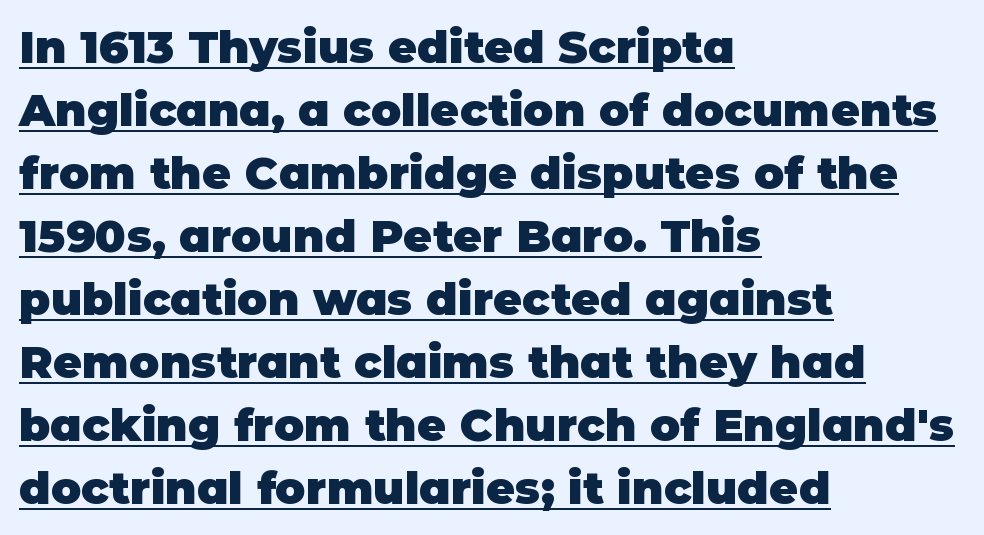
{"serif": "no", "italic": "no", "bold": "yes", "weight": "heavy", "width": "normal", "stroke_contrast": "low", "x_height": "large", "monospaced": "no", "underline": "yes", "align": "left", "line_spacing": "normal", "line_spacing_ratio": 1.4, "letter_spacing": "normal", "letter_spacing_em": 0.0, "glyph_px": 45}
